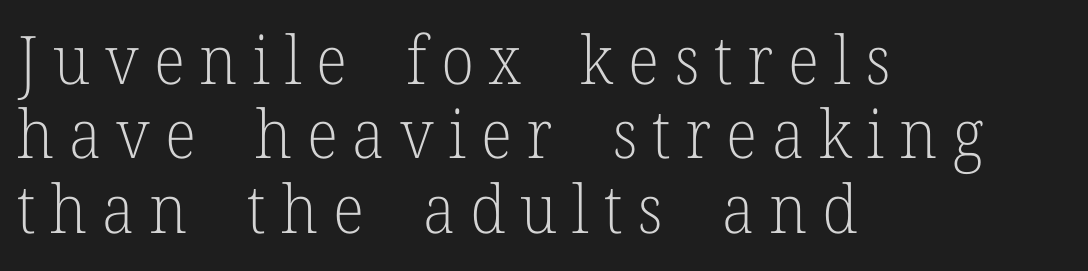
Q: Is the text bold? A: No.
Q: Is the text italic (slanted)? A: No, it is upright.
Q: Is the typeface a serif or a sans-serif typeface? A: Serif.
Q: Is the text underlined? A: No.
Q: How is the paragraph aligned? A: Left-aligned.
Q: Is the spacing between letters normal or unusually wide? A: Unusually wide.
Q: Is the spacing between lines tight, normal or loose? A: Tight.
Q: Width (condensed, normal, or wide)? A: Normal.
Q: Stroke contrast? A: Low.
Q: x-height? A: Medium.
Q: Monospaced? A: No.
